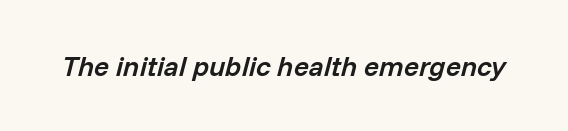
The image shows 28 px semibold type, italic (leaning right); set normal letter spacing, not underlined; low stroke contrast and a medium x-height.
